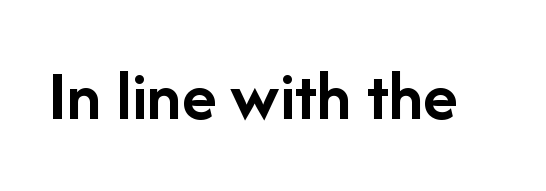
{"serif": "no", "italic": "no", "bold": "yes", "weight": "semibold", "width": "normal", "stroke_contrast": "low", "x_height": "medium", "monospaced": "no", "underline": "no", "letter_spacing": "normal", "letter_spacing_em": 0.0, "glyph_px": 71}
